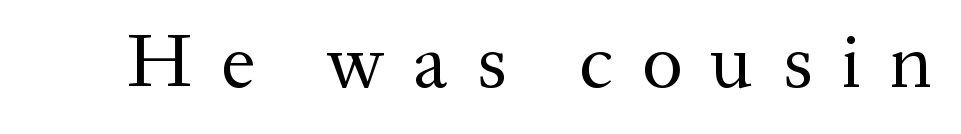
Q: Is the text bold? A: No.
Q: Is the text italic (slanted)? A: No, it is upright.
Q: Is the typeface a serif or a sans-serif typeface? A: Serif.
Q: Is the text underlined? A: No.
Q: Is the spacing between letters normal or unusually wide? A: Unusually wide.
Q: Width (condensed, normal, or wide)? A: Normal.
Q: Stroke contrast? A: Medium.
Q: x-height? A: Medium.
Q: Monospaced? A: No.
